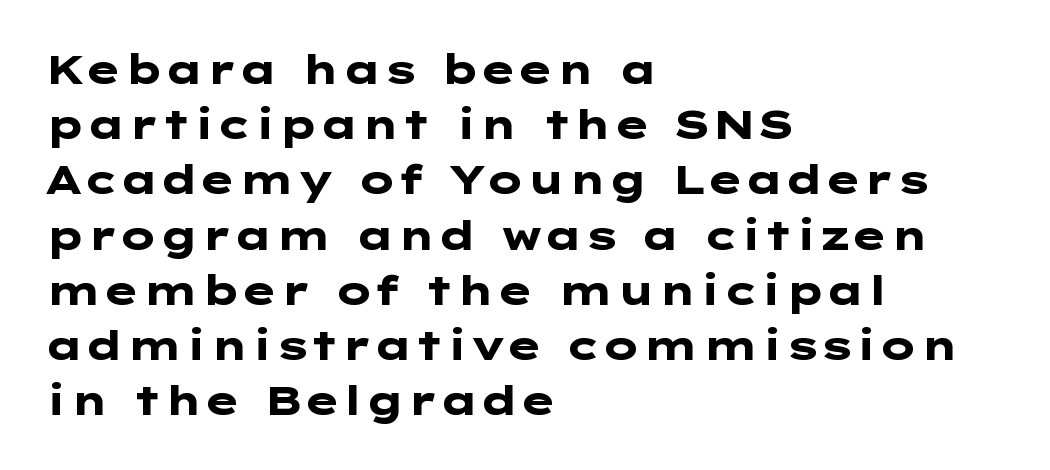
Q: Is the text bold? A: Yes.
Q: Is the text italic (slanted)? A: No, it is upright.
Q: Is the typeface a serif or a sans-serif typeface? A: Sans-serif.
Q: Is the text underlined? A: No.
Q: How is the paragraph aligned? A: Left-aligned.
Q: Is the spacing between letters normal or unusually wide? A: Normal.
Q: Is the spacing between lines tight, normal or loose? A: Normal.
Q: Width (condensed, normal, or wide)? A: Wide.
Q: Stroke contrast? A: Low.
Q: x-height? A: Medium.
